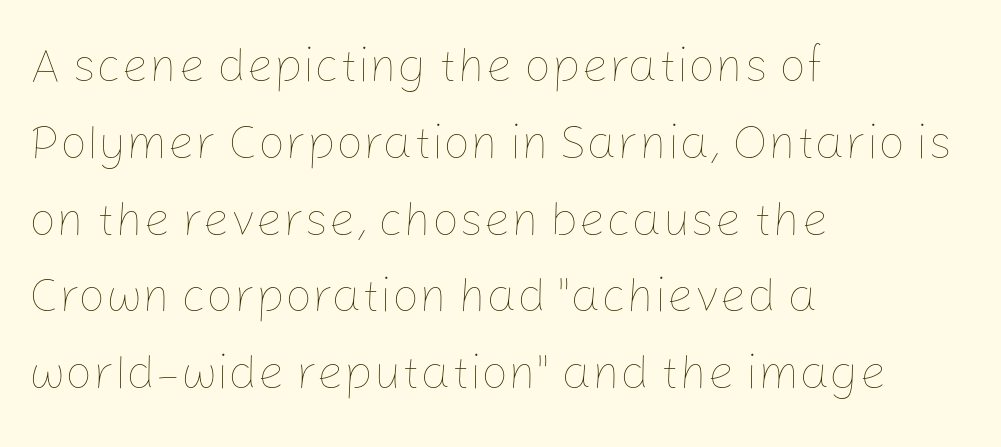
Visually the block forms a straight wall on the left and a jagged coastline on the right. In terms of posture, this sample is upright. Counters stay open thanks to moderate or lighter strokes. Here the designer chose a conventional face with non-uniform glyph widths. Observe the ordinary spacing: letters are neighbours, not strangers.
